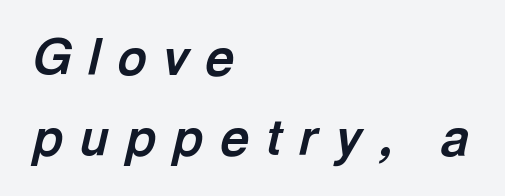
The image shows 50 px bold type, italic (leaning right); set left-aligned, normal line spacing (1.61x), unusually wide letter spacing (+0.34 em), not underlined; a medium x-height.
